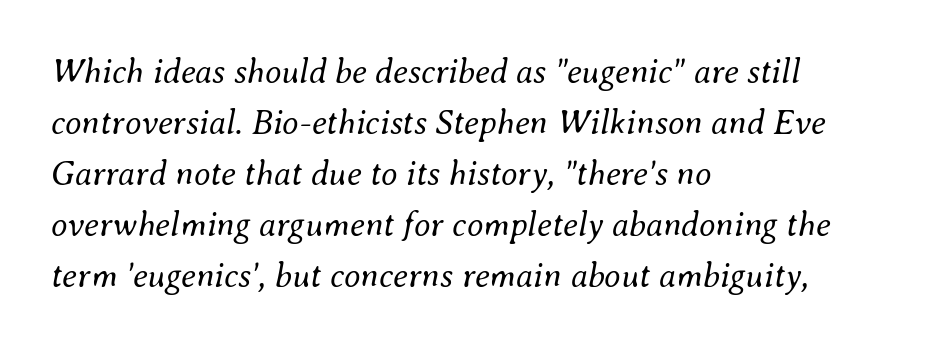
Q: Is the text bold? A: No.
Q: Is the text italic (slanted)? A: Yes, it leans right by about 8 degrees.
Q: Is the text underlined? A: No.
Q: How is the paragraph aligned? A: Left-aligned.
Q: Is the spacing between letters normal or unusually wide? A: Normal.
Q: Is the spacing between lines tight, normal or loose? A: Normal.
Q: Width (condensed, normal, or wide)? A: Normal.
Q: Stroke contrast? A: Medium.
Q: x-height? A: Small.
Q: Monospaced? A: No.
